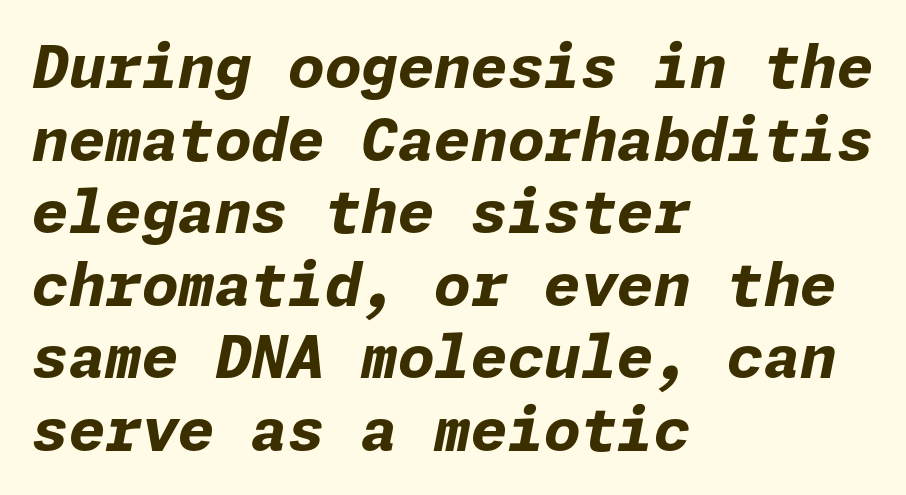
Compared with ordinary roman type, these characters are visibly tilted. The strokes are fattened all the way to bold. Short note: letters normally spaced. The rag falls on the right side of this text block. The glyphs are unaccompanied by any horizontal stroke below them.
